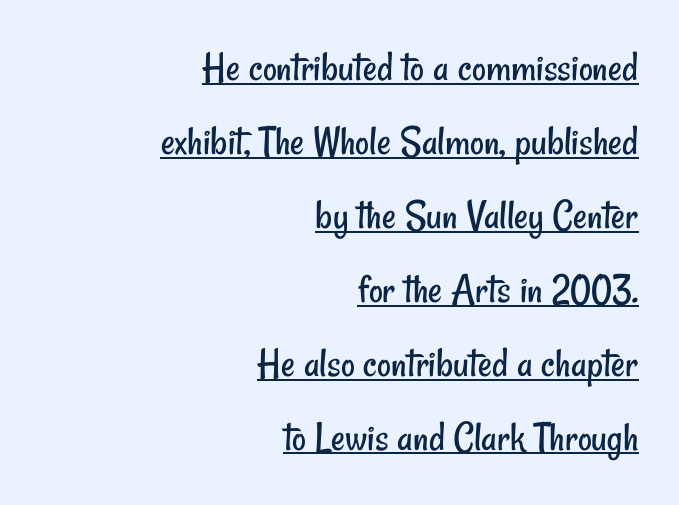
Q: Is the text bold? A: No.
Q: Is the typeface a serif or a sans-serif typeface? A: Sans-serif.
Q: Is the text underlined? A: Yes.
Q: How is the paragraph aligned? A: Right-aligned.
Q: Is the spacing between letters normal or unusually wide? A: Normal.
Q: Width (condensed, normal, or wide)? A: Condensed.
Q: Stroke contrast? A: Low.
Q: x-height? A: Small.
Q: Monospaced? A: No.
